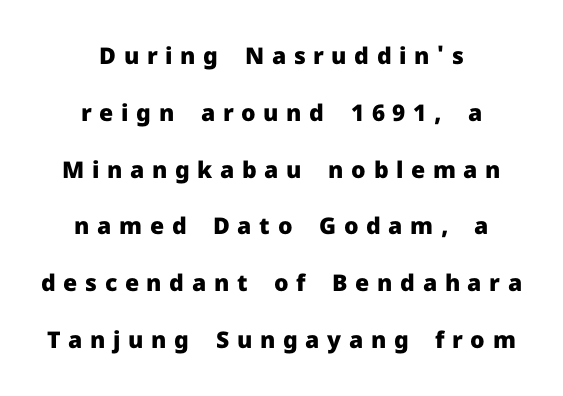
The lettering stays uniformly vertical, giving the passage a roman look. A great deal of white space separates one row of letters from the next. Has an underline been added? It has not. Is the letter spacing exaggerated? Yes — the characters are pushed far apart.
